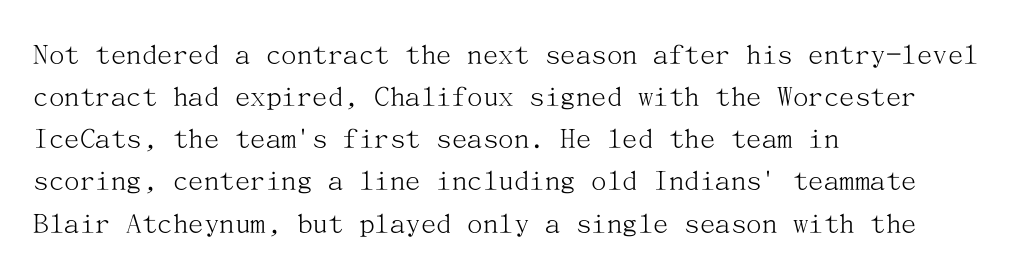
Q: Is the text bold? A: No.
Q: Is the text italic (slanted)? A: No, it is upright.
Q: Is the typeface a serif or a sans-serif typeface? A: Serif.
Q: Is the text underlined? A: No.
Q: How is the paragraph aligned? A: Left-aligned.
Q: Is the spacing between letters normal or unusually wide? A: Normal.
Q: Is the spacing between lines tight, normal or loose? A: Normal.
Q: Width (condensed, normal, or wide)? A: Normal.
Q: Stroke contrast? A: Medium.
Q: x-height? A: Medium.
